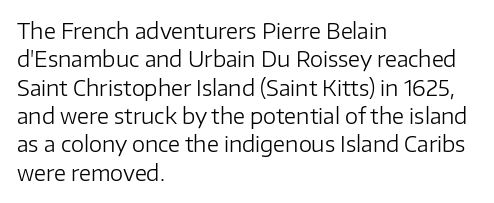
Q: Is the text bold? A: No.
Q: Is the text italic (slanted)? A: No, it is upright.
Q: Is the text underlined? A: No.
Q: How is the paragraph aligned? A: Left-aligned.
Q: Is the spacing between letters normal or unusually wide? A: Normal.
Q: Is the spacing between lines tight, normal or loose? A: Normal.
